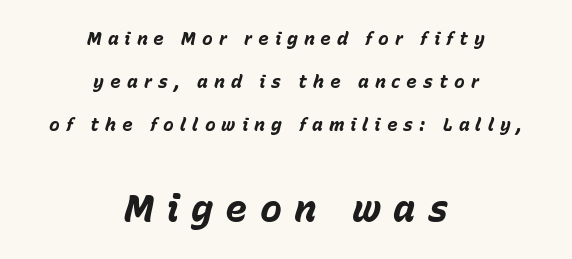
The typesetter chose a symmetrical, centered arrangement here. You could not count columns in this text — the font is proportionally spaced. Looking at the ascenders, they clearly lean. Size hierarchy here favors the trailing block over the leading one. The glyphs are unaccompanied by any horizontal stroke below them. Characters follow at a spacing far wider than the type designer built in.
